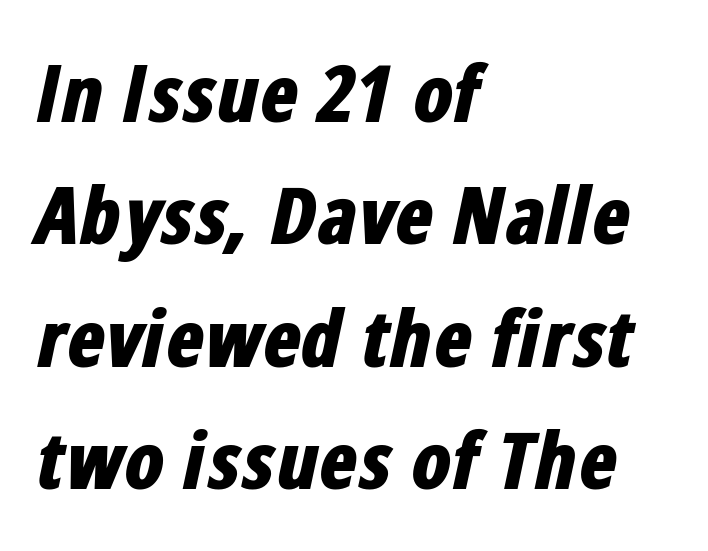
Looking at the ascenders, they clearly lean. A normal amount of white space separates one row of letters from the next. A dark, heavy texture on the line: the type is bold. The type is set solid horizontally, with unmodified tracking. You could not count columns in this text — the font is proportionally spaced.
